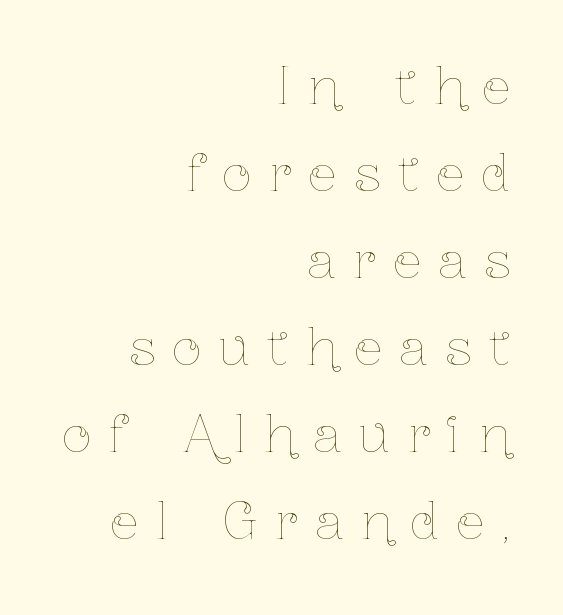
Q: Is the text bold? A: No.
Q: Is the text italic (slanted)? A: No, it is upright.
Q: Is the text underlined? A: No.
Q: How is the paragraph aligned? A: Right-aligned.
Q: Is the spacing between letters normal or unusually wide? A: Unusually wide.
Q: Width (condensed, normal, or wide)? A: Condensed.
Q: Stroke contrast? A: Low.
Q: x-height? A: Medium.
Q: Monospaced? A: No.
